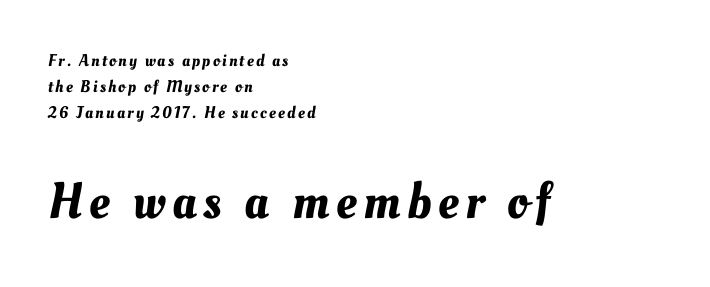
The image shows 51 px text type; set left-aligned, normal line spacing (1.52x), not underlined; the second (bottom) block is 3.0x larger; medium stroke contrast and a small x-height.
